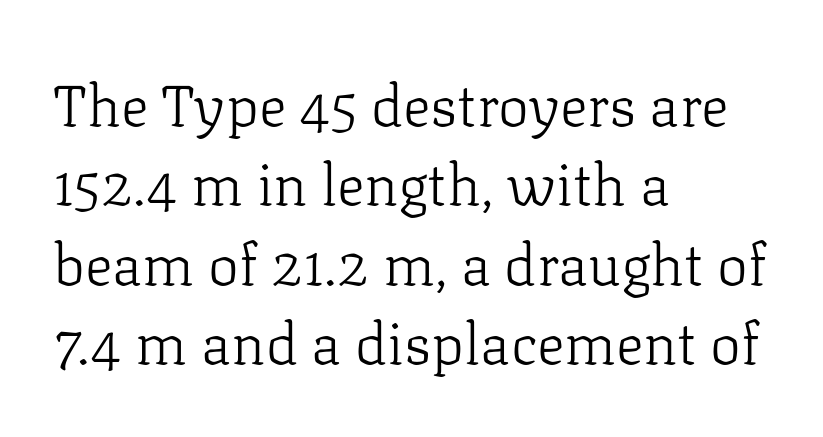
{"serif": "yes", "italic": "no", "bold": "no", "weight": "light", "width": "normal", "stroke_contrast": "low", "x_height": "medium", "monospaced": "no", "underline": "no", "align": "left", "line_spacing": "normal", "line_spacing_ratio": 1.37, "letter_spacing": "normal", "letter_spacing_em": 0.0, "glyph_px": 58}
